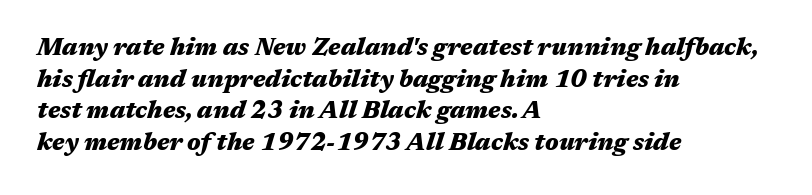
The area under the type is left untouched. The gaps between neighbouring characters are ordinary and unremarkable. Teacher's note: observe the even left margin — that is flush-left alignment. Looking at the ascenders, they clearly lean. Strokes here are thick enough to call this a true bold.
